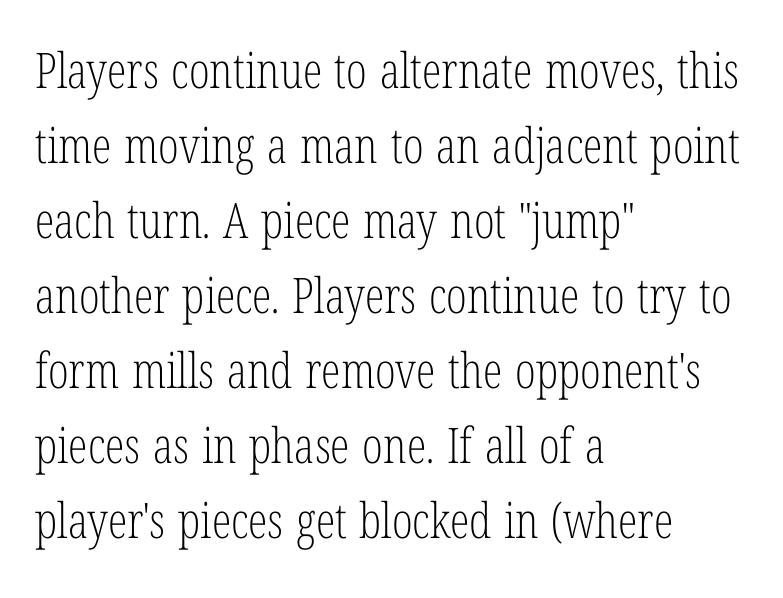
{"serif": "yes", "italic": "no", "bold": "no", "weight": "light", "width": "condensed", "stroke_contrast": "low", "x_height": "medium", "monospaced": "no", "underline": "no", "align": "left", "line_spacing": "normal", "line_spacing_ratio": 1.53, "letter_spacing": "normal", "letter_spacing_em": 0.0, "glyph_px": 49}
